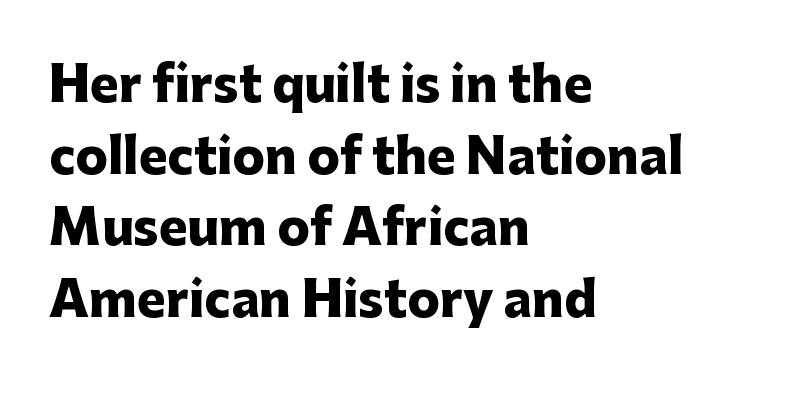
A clean baseline with only descenders dipping below it. Look at the stroke-to-counter ratio: heavy, a bold. The paragraph shown leans on its left margin. The text was rendered using a sans face with plain stroke endings.
